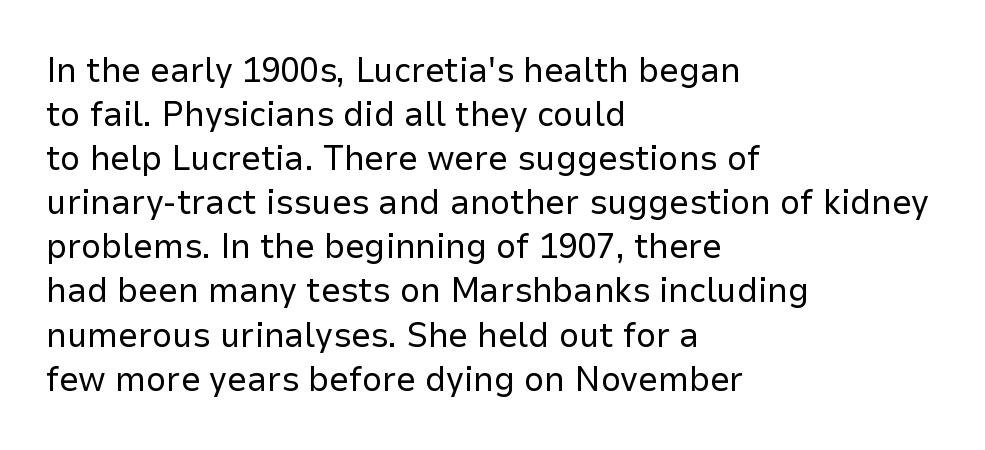
Q: Is the text bold? A: No.
Q: Is the text italic (slanted)? A: No, it is upright.
Q: Is the typeface a serif or a sans-serif typeface? A: Sans-serif.
Q: Is the text underlined? A: No.
Q: How is the paragraph aligned? A: Left-aligned.
Q: Is the spacing between letters normal or unusually wide? A: Normal.
Q: Is the spacing between lines tight, normal or loose? A: Normal.
Q: Width (condensed, normal, or wide)? A: Normal.
Q: Stroke contrast? A: Low.
Q: x-height? A: Medium.
Q: Monospaced? A: No.
